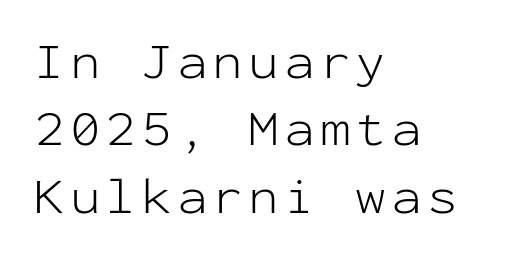
{"serif": "no", "italic": "no", "bold": "no", "weight": "light", "width": "normal", "stroke_contrast": "low", "x_height": "medium", "monospaced": "yes", "underline": "no", "align": "left", "line_spacing": "normal", "line_spacing_ratio": 1.32, "glyph_px": 51}
